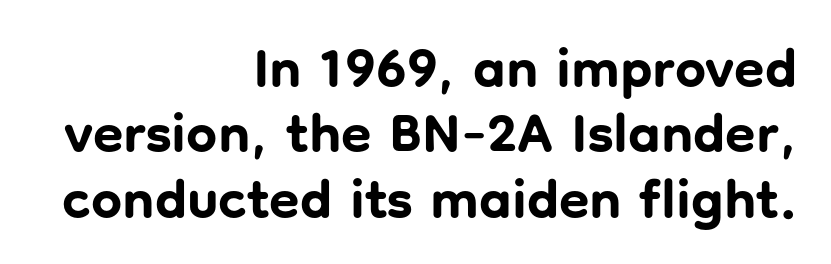
The passage shown is typed in a proportional face where columns would drift. The passage shown is not underscored anywhere. Which margin do the lines hug? The right one — the left edge is uneven. How heavy is the stroke? Heavy — this is a bold.
